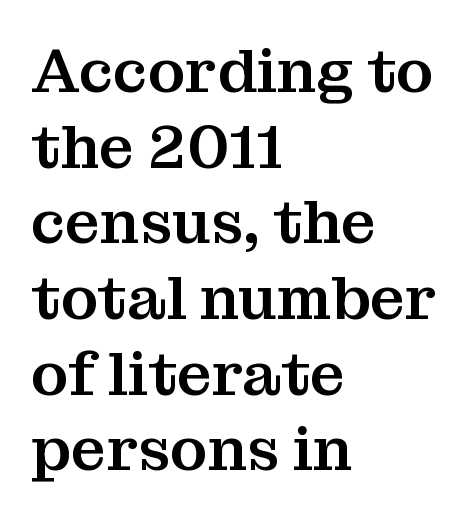
The image shows 62 px serif type, upright; set left-aligned, line spacing 1.22x, normal letter spacing, not underlined; medium stroke contrast and a medium x-height.
